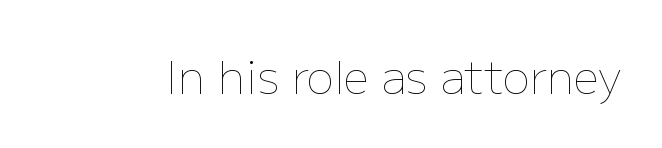
These lines are rendered in a variable-pitch font. Standard letterfit; no display-style spreading of the glyphs. Italic? Not at all — the glyphs are vertical. Bold? No — there's no thickening of the strokes. Any mark beneath the type? The region is blank.
